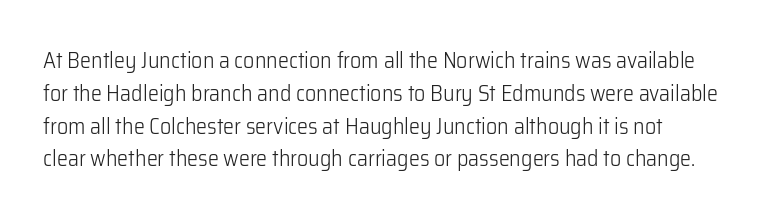
Q: Is the text bold? A: No.
Q: Is the text italic (slanted)? A: No, it is upright.
Q: Is the text underlined? A: No.
Q: How is the paragraph aligned? A: Left-aligned.
Q: Is the spacing between letters normal or unusually wide? A: Normal.
Q: Is the spacing between lines tight, normal or loose? A: Normal.
